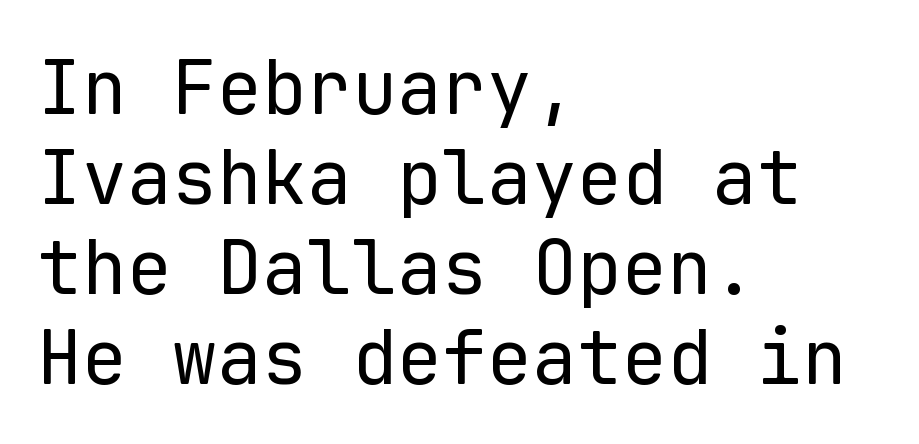
The image shows 75 px regular-weight sans-serif type, upright, monospaced; set left-aligned, line spacing 1.2x, normal letter spacing, not underlined; low stroke contrast and a medium x-height.
